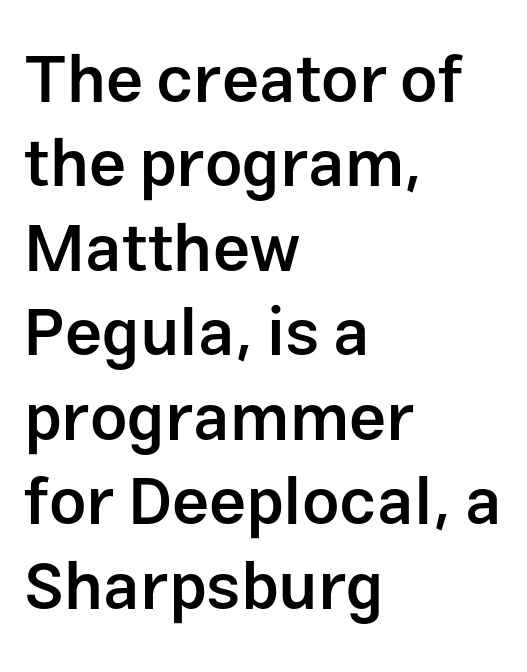
Q: Is the text bold? A: Semi-bold.
Q: Is the text italic (slanted)? A: No, it is upright.
Q: Is the typeface a serif or a sans-serif typeface? A: Sans-serif.
Q: Is the text underlined? A: No.
Q: How is the paragraph aligned? A: Left-aligned.
Q: Is the spacing between letters normal or unusually wide? A: Normal.
Q: Is the spacing between lines tight, normal or loose? A: Normal.
Q: Width (condensed, normal, or wide)? A: Normal.
Q: Stroke contrast? A: Low.
Q: x-height? A: Medium.
Q: Monospaced? A: No.
